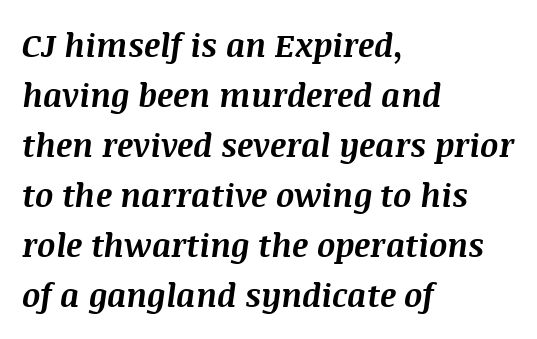
The zone under the glyphs is completely vacant. The passage shown is emphatically bold. Successive baselines arrive at the customary interval. Is this a fixed-width face? No — the glyphs have proportional, varying widths. Glyph-to-glyph distance matches everyday printed text. The lettering tilts uniformly, giving the passage an italic look.
